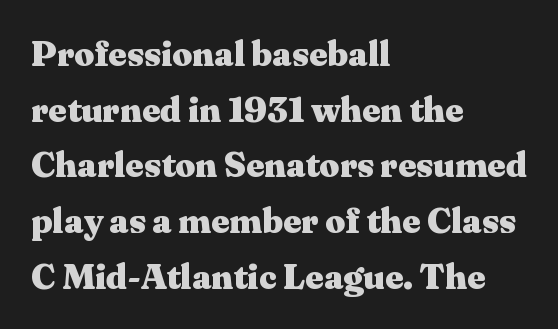
The image shows 35 px heavy, wide serif type, upright; set left-aligned, normal line spacing (1.59x), normal letter spacing, not underlined; medium stroke contrast and a medium x-height.
